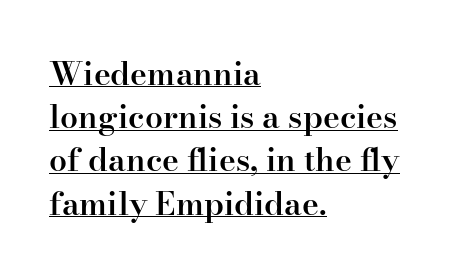
The image shows 32 px semibold serif type, upright; set left-aligned, normal line spacing (1.35x), normal letter spacing, underlined; high stroke contrast and a small x-height.
